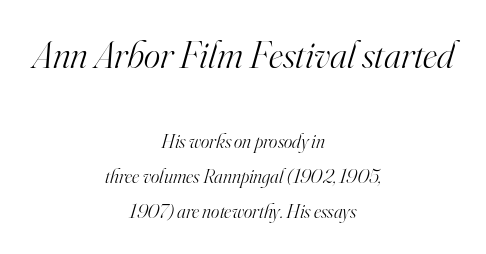
Students, note that the glyphs here touch the page at normal intervals. The letters look calm and open, with moderate or lighter stems. The first block has been scaled up relative to the second. Yep, those are serifs on the letters.
